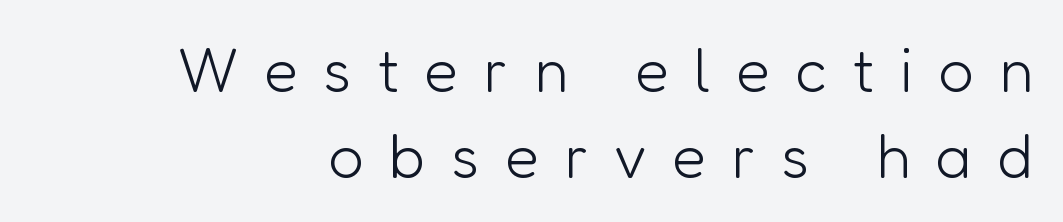
Successive baselines arrive at the customary interval. Is the letter spacing exaggerated? Yes — the characters are pushed far apart. Nobody drew a line under any word here. Letterform terminals end flat and unadorned throughout the passage.
